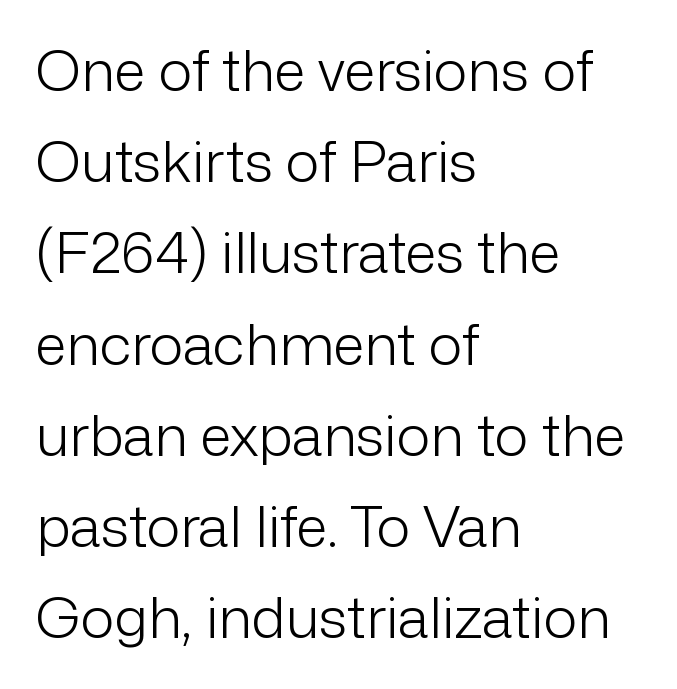
{"serif": "no", "italic": "no", "bold": "no", "weight": "light", "width": "normal", "stroke_contrast": "low", "x_height": "medium", "monospaced": "no", "underline": "no", "align": "left", "line_spacing": "normal", "line_spacing_ratio": 1.6, "letter_spacing": "normal", "letter_spacing_em": 0.0, "glyph_px": 57}
